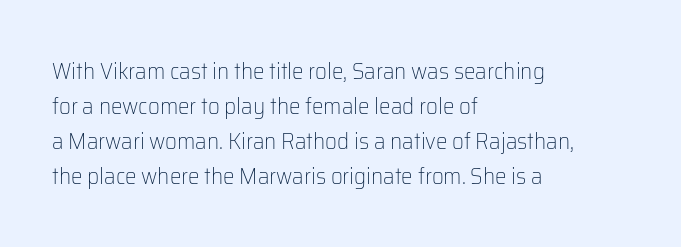
{"italic": "no", "bold": "no", "underline": "no", "align": "left", "line_spacing": "normal", "line_spacing_ratio": 1.52, "letter_spacing": "normal", "letter_spacing_em": 0.0, "glyph_px": 23}
